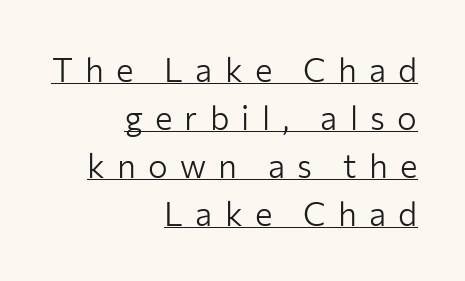
The image shows 33 px light sans-serif type, upright; set right-aligned, normal line spacing (1.45x), unusually wide letter spacing (+0.37 em), underlined; low stroke contrast and a medium x-height.
